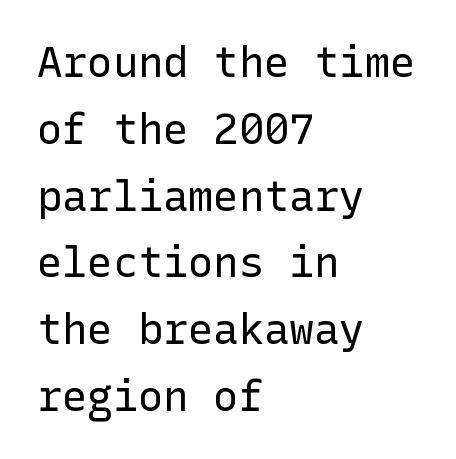
The image shows 42 px regular-weight sans-serif type, upright; set left-aligned, normal line spacing (1.59x), normal letter spacing, not underlined; low stroke contrast and a medium x-height.
